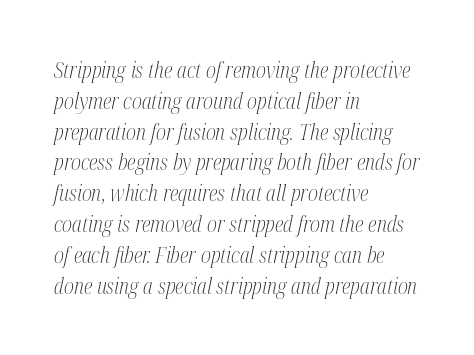
Q: Is the text bold? A: No.
Q: Is the text italic (slanted)? A: Yes, it leans right by about 12 degrees.
Q: Is the text underlined? A: No.
Q: How is the paragraph aligned? A: Left-aligned.
Q: Is the spacing between letters normal or unusually wide? A: Normal.
Q: Is the spacing between lines tight, normal or loose? A: Normal.
